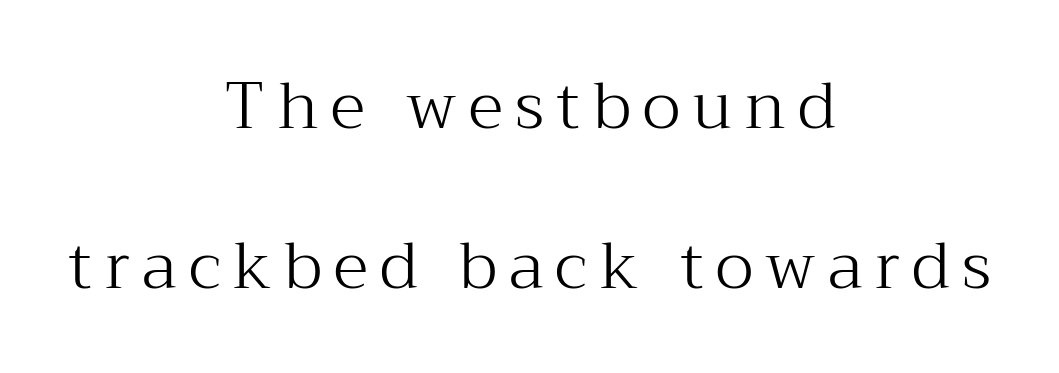
The image shows 65 px light serif type, upright; set centered, loose line spacing (2.46x), not underlined; medium stroke contrast and a medium x-height.
